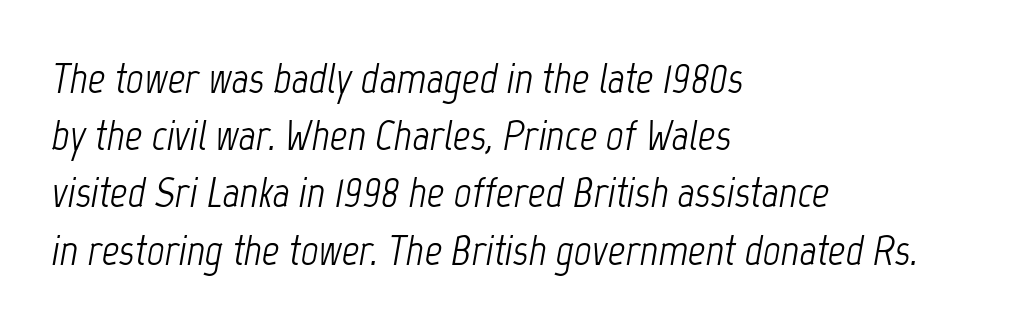
The zone under the glyphs is completely vacant. Casual observation: everything's shoved over to the left. Look at the tracking — it's just the regular setting, nothing added. This is not heavy type; no bold has been used. A typesetter would call this proportional, since set widths differ per character.
